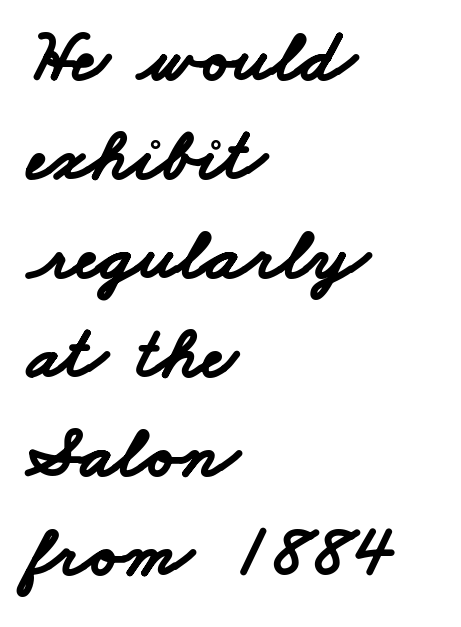
The image shows 75 px bold, wide sans-serif type; set left-aligned, normal line spacing (1.32x), normal letter spacing, not underlined; low stroke contrast and a small x-height.
